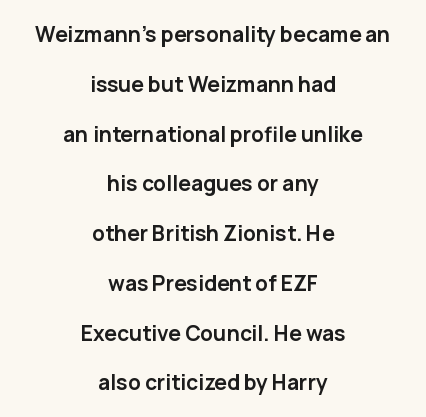
{"italic": "no", "bold": "yes", "underline": "no", "align": "center", "line_spacing": "loose", "line_spacing_ratio": 2.37, "letter_spacing": "normal", "letter_spacing_em": 0.0, "glyph_px": 21}
